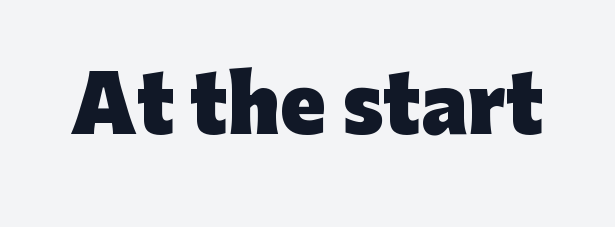
The image shows 75 px heavy sans-serif type, upright; set normal letter spacing, not underlined; low stroke contrast and a medium x-height.
